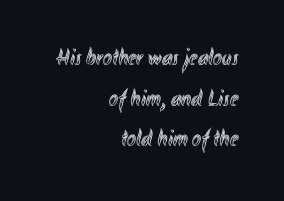
Q: Is the text italic (slanted)? A: Yes.
Q: Is the text underlined? A: No.
Q: How is the paragraph aligned? A: Right-aligned.
Q: Is the spacing between letters normal or unusually wide? A: Normal.
Q: Is the spacing between lines tight, normal or loose? A: Normal.
